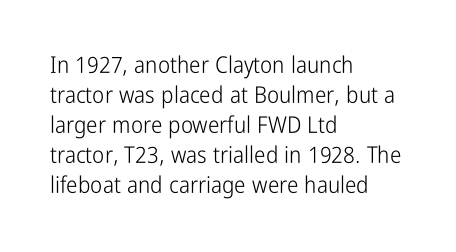
The lines are quadded left. The font sits on the lighter half of the weight spectrum, regular included. Tracking here is standard; glyphs follow each other at the usual distance. Italic? Not at all — the glyphs are vertical. Rule under the text: the space is simply empty.
